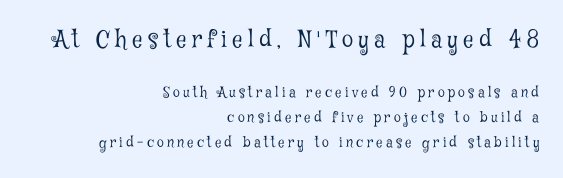
The image shows 23 px text type, upright; set right-aligned, line spacing 1.78x, unusually wide letter spacing (+0.23 em), not underlined; the first (top) block is 1.64x larger.
